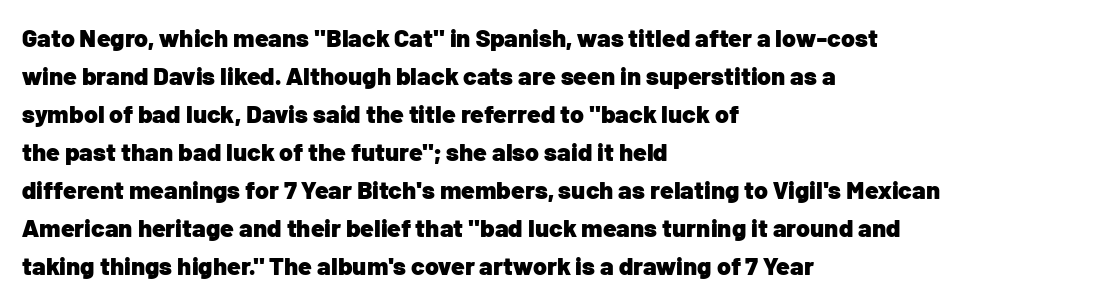
Leftover space on each line is placed entirely after the last word. Normally led — the rows are evenly, conventionally spaced. Type without underlining. Here the glyphs are tracked normally, forming tight word shapes.
